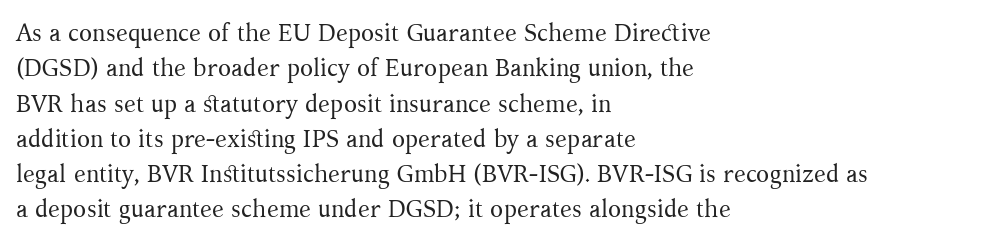
The image shows 24 px text type, upright; set left-aligned, normal line spacing (1.47x), normal letter spacing, not underlined.
